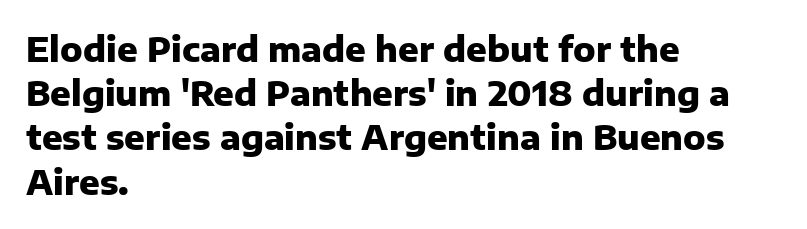
Q: Is the text bold? A: Yes.
Q: Is the text italic (slanted)? A: No, it is upright.
Q: Is the typeface a serif or a sans-serif typeface? A: Sans-serif.
Q: Is the text underlined? A: No.
Q: How is the paragraph aligned? A: Left-aligned.
Q: Is the spacing between letters normal or unusually wide? A: Normal.
Q: Is the spacing between lines tight, normal or loose? A: Normal.
Q: Width (condensed, normal, or wide)? A: Normal.
Q: Stroke contrast? A: Low.
Q: x-height? A: Medium.
Q: Monospaced? A: No.
